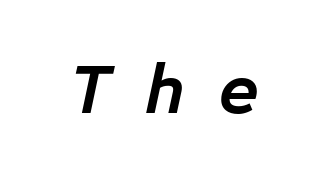
The image shows 72 px semibold type, italic (leaning right), monospaced; set unusually wide letter spacing (+0.45 em), not underlined; low stroke contrast and a medium x-height.
